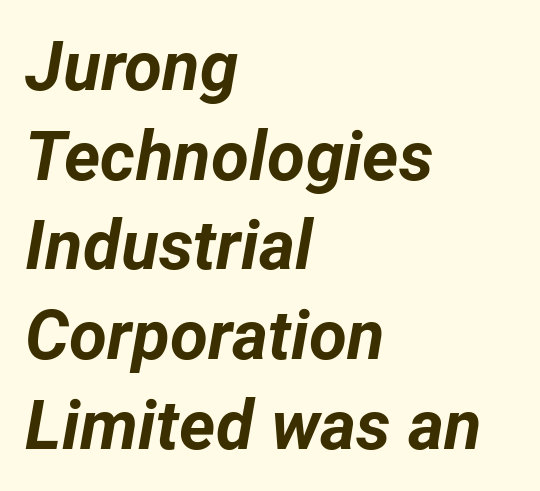
The image shows 69 px bold type, italic (leaning right); set left-aligned, normal line spacing (1.3x), normal letter spacing, not underlined; low stroke contrast and a medium x-height.
